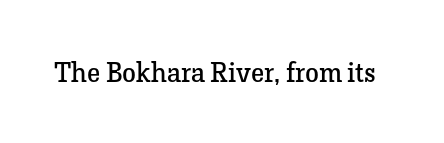
The image shows 28 px regular-weight serif type, upright; set normal letter spacing, not underlined; low stroke contrast and a medium x-height.
